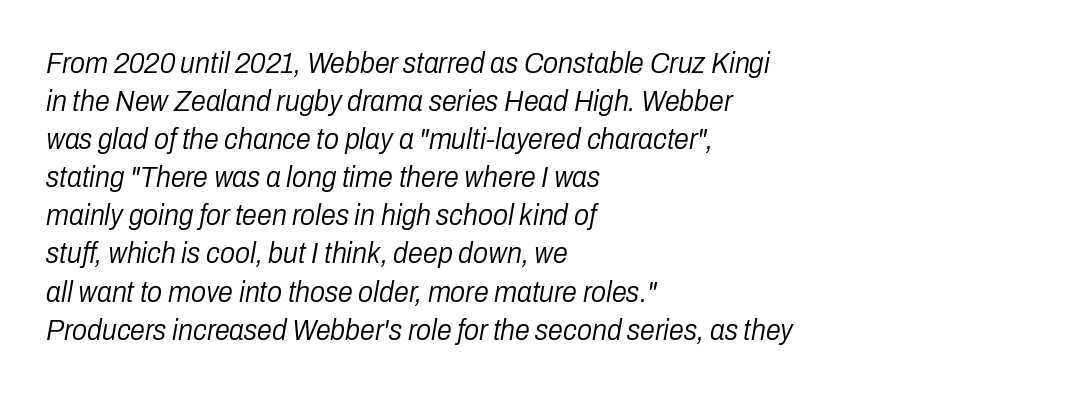
Q: Is the text bold? A: No.
Q: Is the text italic (slanted)? A: Yes, it leans right by about 10 degrees.
Q: Is the text underlined? A: No.
Q: How is the paragraph aligned? A: Left-aligned.
Q: Is the spacing between letters normal or unusually wide? A: Normal.
Q: Is the spacing between lines tight, normal or loose? A: Normal.
Q: Width (condensed, normal, or wide)? A: Condensed.
Q: Stroke contrast? A: Low.
Q: x-height? A: Medium.
Q: Monospaced? A: No.
